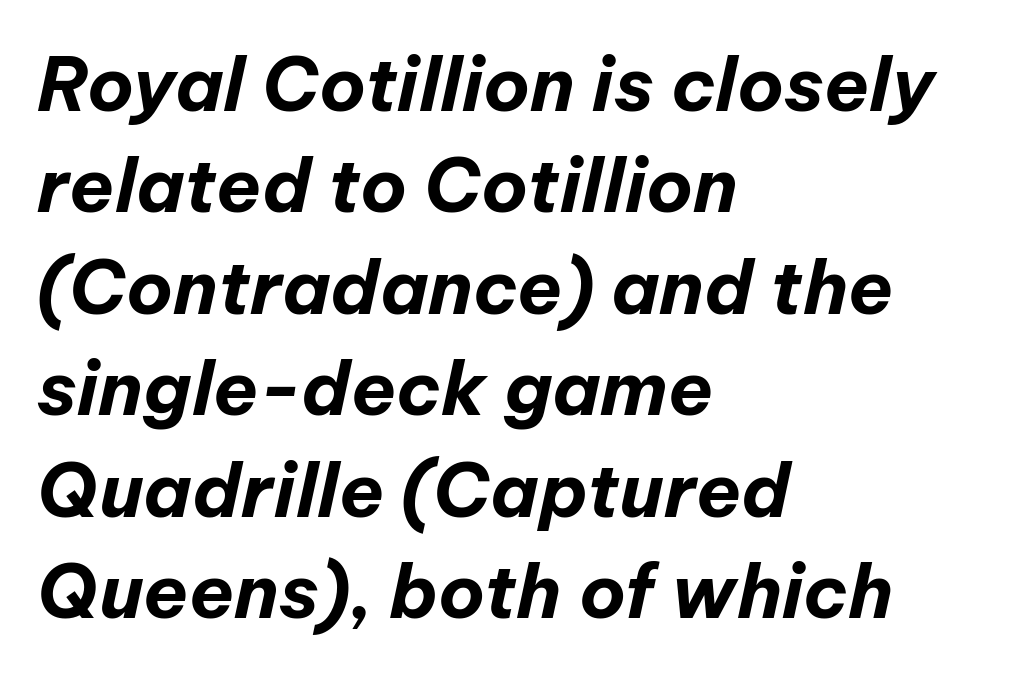
The glyphs have the mass of a bold cut. Horizontally, the lines are justified to the leading edge only. The horizontal fit of the characters is conventional and even. Underline: absent. Observe the lean: these are italic letterforms.
